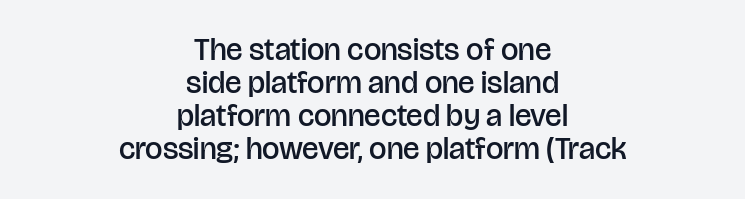
{"serif": "no", "italic": "no", "bold": "semi", "weight": "semibold", "width": "normal", "stroke_contrast": "low", "x_height": "large", "monospaced": "no", "underline": "no", "align": "center", "line_spacing": "tight", "line_spacing_ratio": 1.06, "letter_spacing": "normal", "letter_spacing_em": 0.0, "glyph_px": 31}
